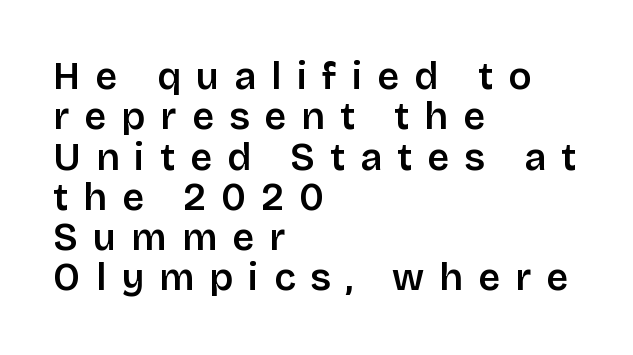
Q: Is the text bold? A: Semi-bold.
Q: Is the text italic (slanted)? A: No, it is upright.
Q: Is the typeface a serif or a sans-serif typeface? A: Sans-serif.
Q: Is the text underlined? A: No.
Q: How is the paragraph aligned? A: Left-aligned.
Q: Is the spacing between letters normal or unusually wide? A: Unusually wide.
Q: Is the spacing between lines tight, normal or loose? A: Tight.
Q: Width (condensed, normal, or wide)? A: Normal.
Q: Stroke contrast? A: Low.
Q: x-height? A: Large.
Q: Monospaced? A: No.
